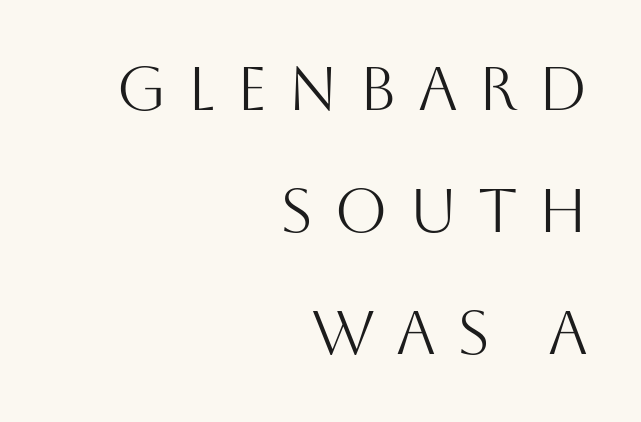
The image shows 61 px light sans-serif type, upright; set right-aligned, loose line spacing (2.0x), unusually wide letter spacing (+0.34 em), not underlined; medium stroke contrast and a large x-height.
